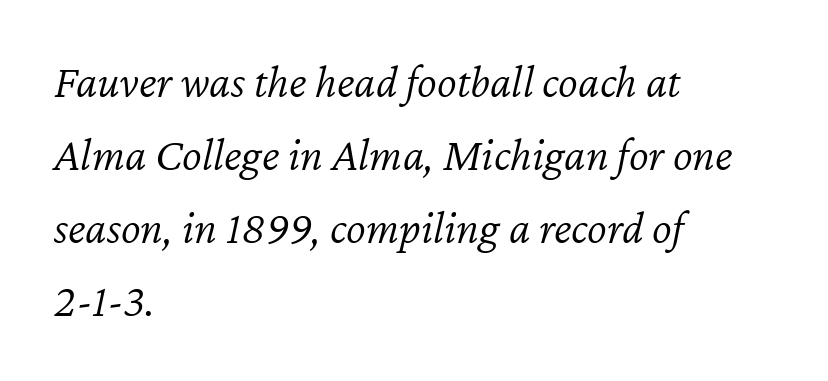
Any mark beneath the type? The region is blank. A student would call this left alignment; a typographer would say flush left, rag right. The rendering keeps characters at their native spacing. Is the type heavy? It reads as light-to-regular instead.
